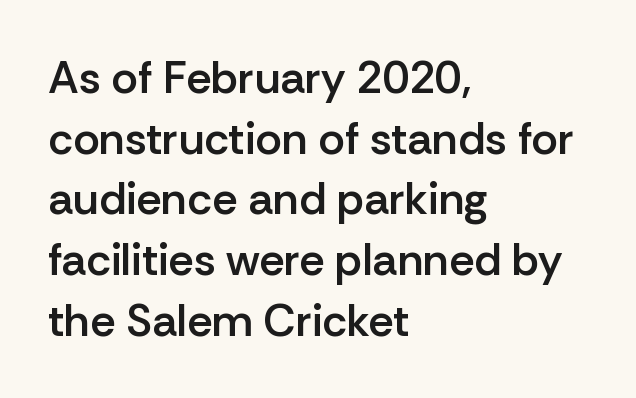
The image shows 45 px semibold sans-serif type, upright; set left-aligned, normal line spacing (1.35x), normal letter spacing, not underlined; low stroke contrast and a medium x-height.
